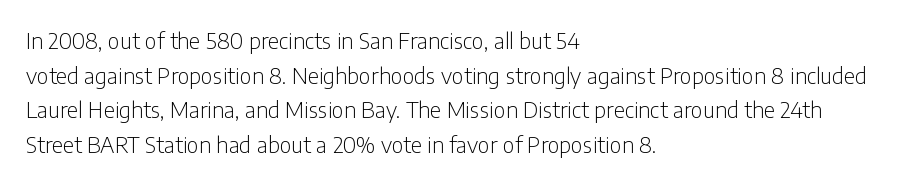
The image shows 22 px text type, upright; set left-aligned, normal line spacing (1.57x), normal letter spacing, not underlined.
